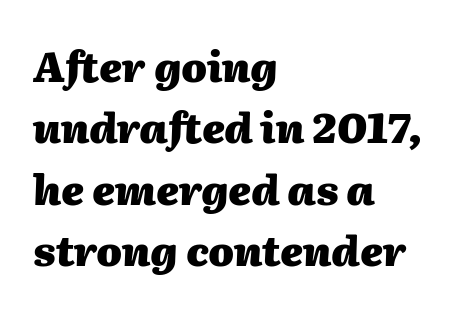
In terms of posture, this sample is oblique. Tracking value appears to be zero — textbook default spacing. Type without underlining. Baseline-to-baseline distance is the conventional proportion of letter height.
